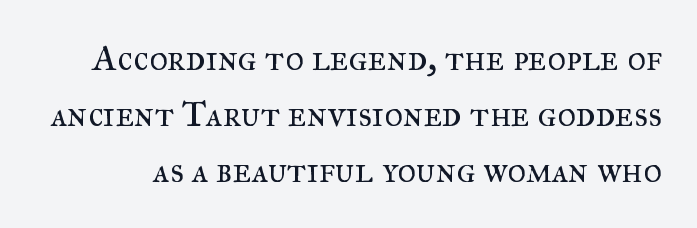
The image shows 36 px regular-weight serif type, upright; set normal line spacing (1.56x), normal letter spacing, not underlined; medium stroke contrast and a small x-height.
